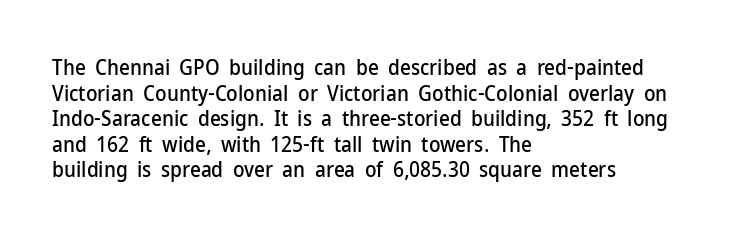
Q: Is the text italic (slanted)? A: No, it is upright.
Q: Is the text underlined? A: No.
Q: How is the paragraph aligned? A: Left-aligned.
Q: Is the spacing between letters normal or unusually wide? A: Normal.
